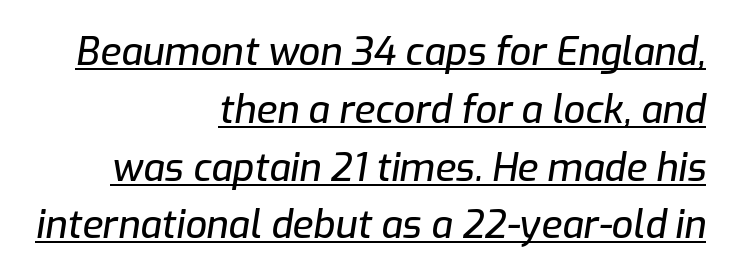
{"italic": "yes", "lean": "right", "slant_degrees": 9, "width": "normal", "stroke_contrast": "low", "x_height": "medium", "monospaced": "no", "underline": "yes", "align": "right", "line_spacing": "normal", "line_spacing_ratio": 1.52, "letter_spacing": "normal", "letter_spacing_em": 0.0, "glyph_px": 38}
